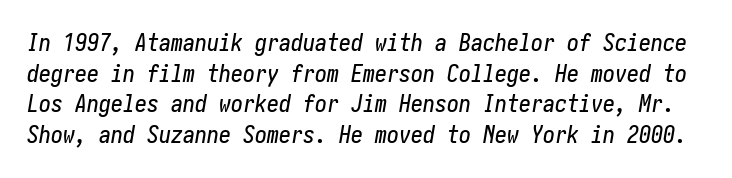
{"italic": "yes", "lean": "right", "slant_degrees": 10, "underline": "no", "line_spacing": "normal", "line_spacing_ratio": 1.28, "letter_spacing": "normal", "letter_spacing_em": 0.0, "glyph_px": 24}
